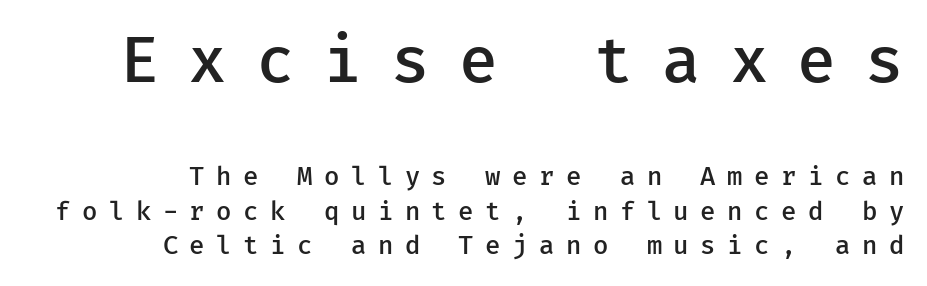
{"serif": "no", "italic": "no", "bold": "semi", "weight": "semibold", "width": "normal", "stroke_contrast": "low", "x_height": "medium", "underline": "no", "align": "right", "line_spacing": "normal", "line_spacing_ratio": 1.39, "letter_spacing": "wide", "letter_spacing_em": 0.46, "larger_block": "first", "size_ratio": 2.52, "glyph_px": 63}
